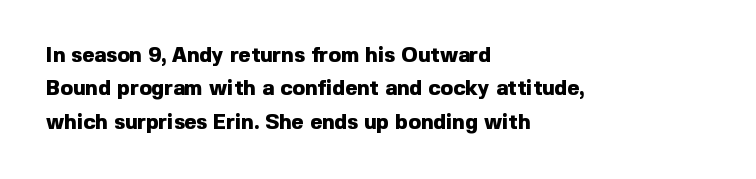
{"italic": "no", "bold": "yes", "underline": "no", "align": "left", "line_spacing": "normal", "line_spacing_ratio": 1.59, "letter_spacing": "normal", "letter_spacing_em": 0.0, "glyph_px": 21}
